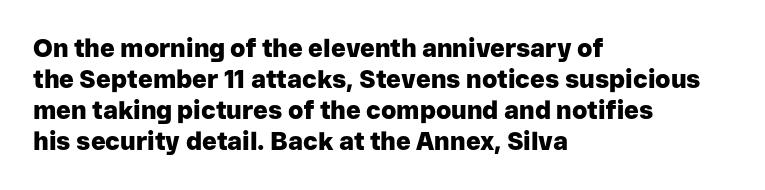
{"italic": "no", "bold": "yes", "underline": "no", "align": "left", "line_spacing_ratio": 1.24, "letter_spacing": "normal", "letter_spacing_em": 0.0, "glyph_px": 25}
